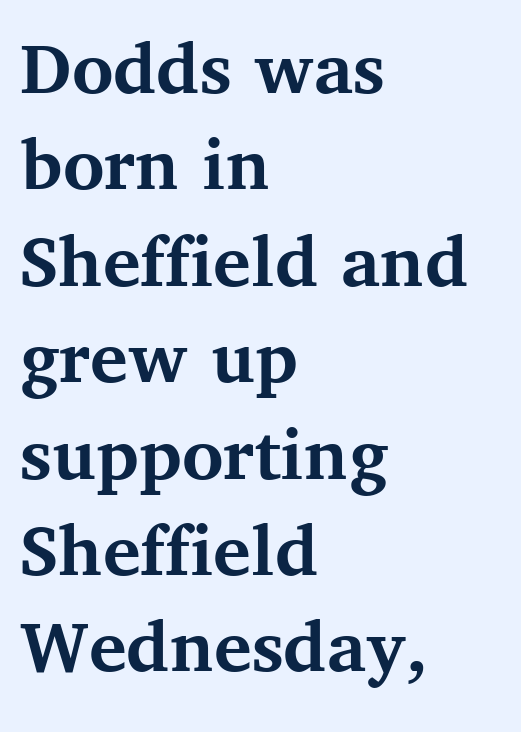
{"serif": "yes", "italic": "no", "bold": "yes", "weight": "semibold", "width": "normal", "stroke_contrast": "medium", "x_height": "medium", "monospaced": "no", "underline": "no", "align": "left", "line_spacing_ratio": 1.22, "letter_spacing": "normal", "letter_spacing_em": 0.0, "glyph_px": 79}
